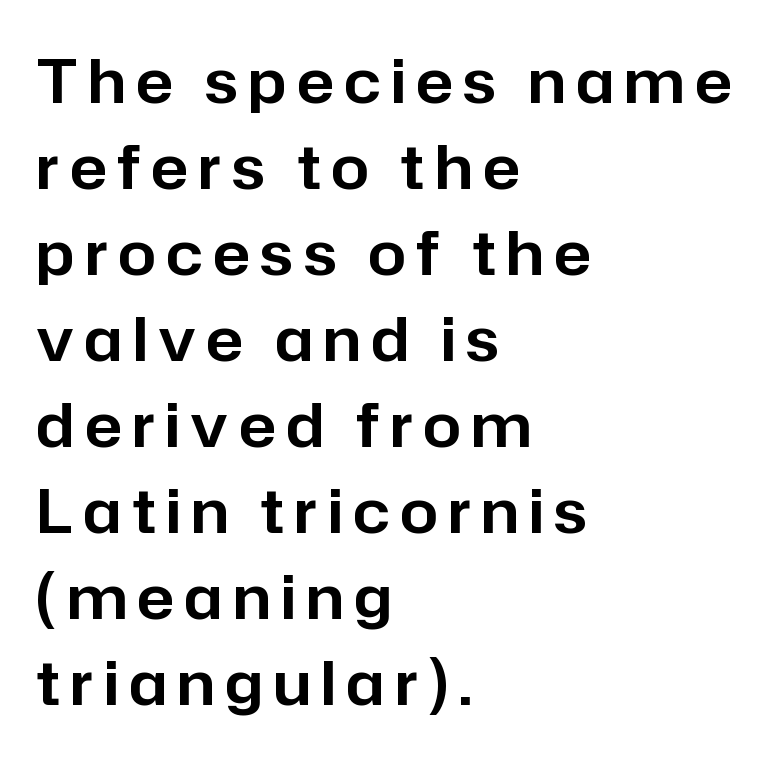
Horizontal alignment here is leftward, the default for most running prose. Normally led — the rows are evenly, conventionally spaced. Honestly, there is no underline to notice here at all. In terms of letterform style, serifs are entirely absent. Varying glyph widths throughout — classic text-font behaviour. Posture: vertical.
